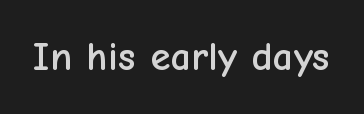
{"serif": "no", "italic": "no", "width": "normal", "stroke_contrast": "low", "x_height": "medium", "monospaced": "no", "underline": "no", "letter_spacing": "normal", "letter_spacing_em": 0.0, "glyph_px": 41}
